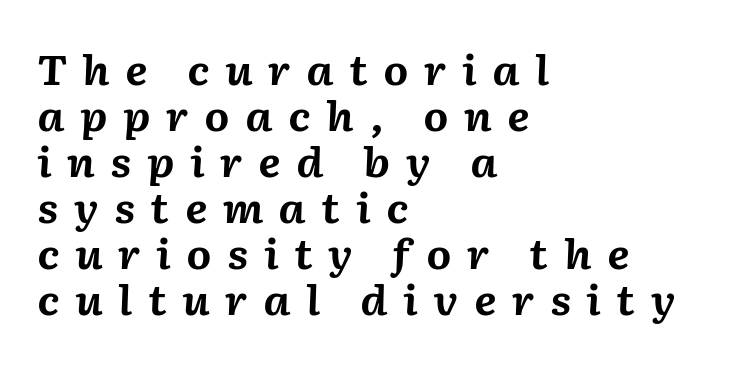
Q: Is the text bold? A: Yes.
Q: Is the text italic (slanted)? A: Yes, it leans right by about 2 degrees.
Q: Is the text underlined? A: No.
Q: How is the paragraph aligned? A: Left-aligned.
Q: Is the spacing between letters normal or unusually wide? A: Unusually wide.
Q: Is the spacing between lines tight, normal or loose? A: Tight.
Q: Width (condensed, normal, or wide)? A: Normal.
Q: Stroke contrast? A: Medium.
Q: x-height? A: Medium.
Q: Monospaced? A: No.
